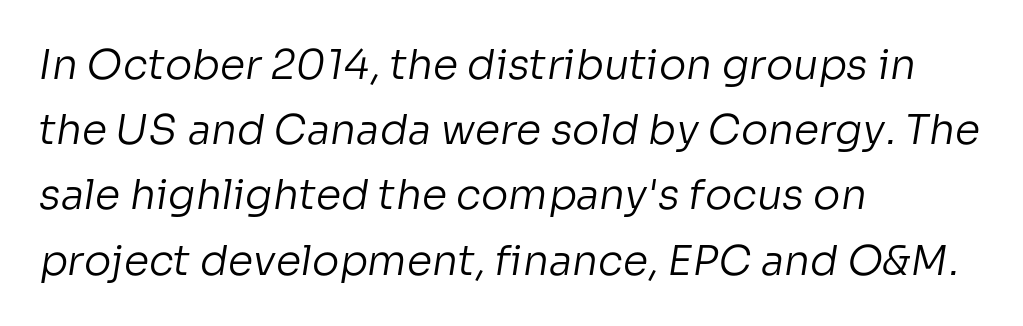
Only glyphs here, with clear space below each row. Each new line begins a customary step beneath the previous one. This rendering employs a face without finishing strokes, i.e., a sans-serif. Reading down the block, your eye returns to a fixed left position each line.
